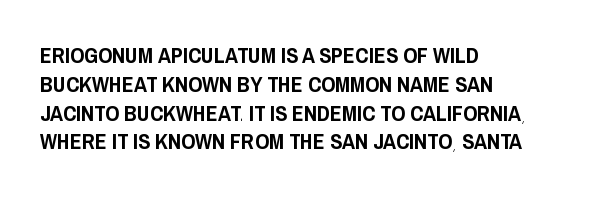
Descender tails drop into unmarked territory. Horizontal alignment here is leftward, the default for most running prose. Does extra space separate the letters? No, they use regular spacing. Upright lettering throughout. Evenly set lines give the paragraph a standard silhouette.
